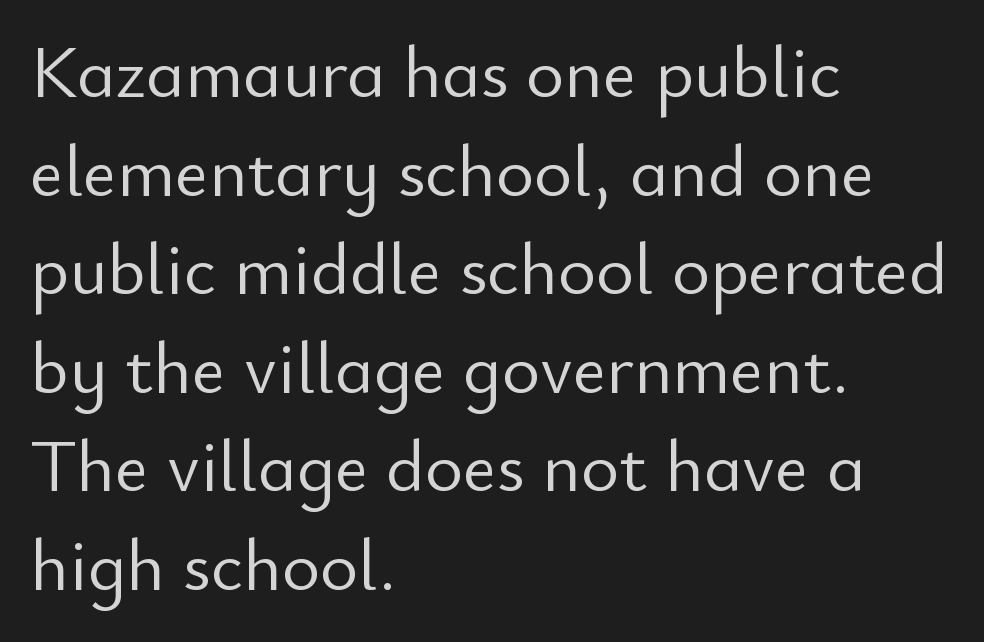
Is the stroke heavy? The answer is a plain regular-or-lighter. Where is the straight margin? On the left. This sample uses an upright cut, with every glyph sitting square on the baseline. A clean baseline with only descenders dipping below it. Rows of type keep a routine distance in the vertical direction. Nothing unusual about the tracking: characters are spaced as the font intends.
